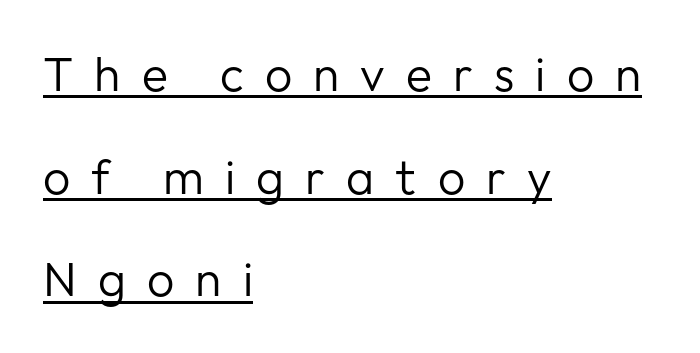
Interline gaps are noticeably wide in this sample. Left-aligned paragraph, ragged on the right. Tall strokes in this sample are plumb rather than angled. Is this a heavy cut? Hardly; it is regular or lighter.
